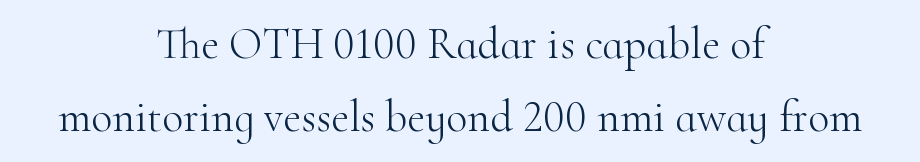
Q: Is the text bold? A: No.
Q: Is the text italic (slanted)? A: No, it is upright.
Q: Is the typeface a serif or a sans-serif typeface? A: Serif.
Q: Is the text underlined? A: No.
Q: How is the paragraph aligned? A: Centered.
Q: Is the spacing between letters normal or unusually wide? A: Normal.
Q: Is the spacing between lines tight, normal or loose? A: Normal.
Q: Width (condensed, normal, or wide)? A: Normal.
Q: Stroke contrast? A: High.
Q: x-height? A: Small.
Q: Monospaced? A: No.
